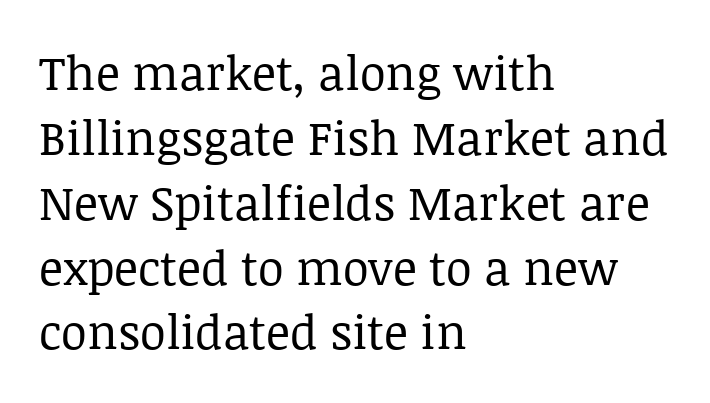
Q: Is the text bold? A: No.
Q: Is the text italic (slanted)? A: No, it is upright.
Q: Is the typeface a serif or a sans-serif typeface? A: Serif.
Q: Is the text underlined? A: No.
Q: How is the paragraph aligned? A: Left-aligned.
Q: Is the spacing between letters normal or unusually wide? A: Normal.
Q: Is the spacing between lines tight, normal or loose? A: Normal.
Q: Width (condensed, normal, or wide)? A: Normal.
Q: Stroke contrast? A: Low.
Q: x-height? A: Large.
Q: Monospaced? A: No.
